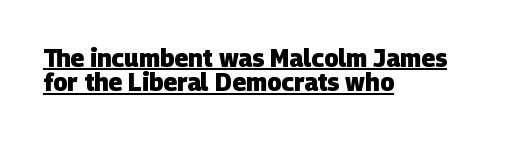
Q: Is the text bold? A: Yes.
Q: Is the text underlined? A: Yes.
Q: How is the paragraph aligned? A: Left-aligned.
Q: Is the spacing between letters normal or unusually wide? A: Normal.
Q: Is the spacing between lines tight, normal or loose? A: Tight.
